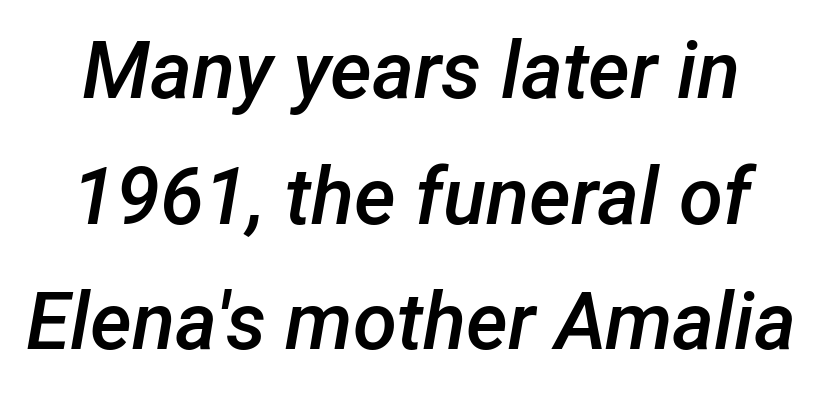
Horizontal bands of white between lines are of average thickness. Moderately thickened strokes mark this as semibold type. The face used here is proportionally spaced, like ordinary book or web type. The face used here has a pronounced slope to its letters.
